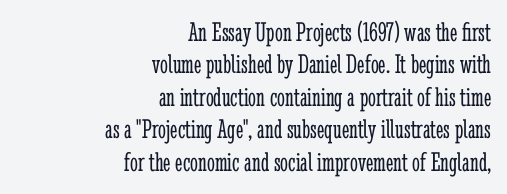
The image shows 28 px light, condensed serif type, upright; set right-aligned, line spacing 1.16x, normal letter spacing, not underlined; low stroke contrast and a medium x-height.
